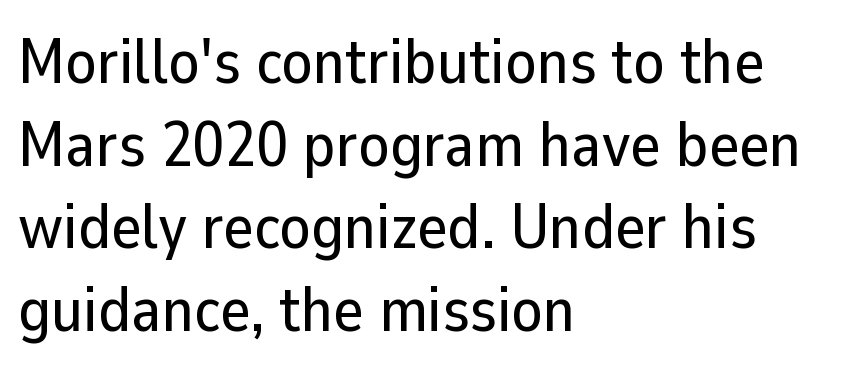
No feet cap the strokes, marking this as sans-serif type. In terms of letterspacing, this is plain default setting. Honestly, the row spacing looks completely unremarkable. Character widths vary here, with narrow letters taking less room than wide ones. Any mark beneath the type? The region is blank. All the whitespace from short lines collects on the right.
